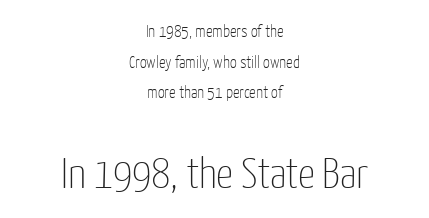
The image shows 43 px thin, condensed sans-serif type, upright; set centered, line spacing 1.8x, normal letter spacing, not underlined; the second (bottom) block is 2.53x larger; low stroke contrast and a medium x-height.
